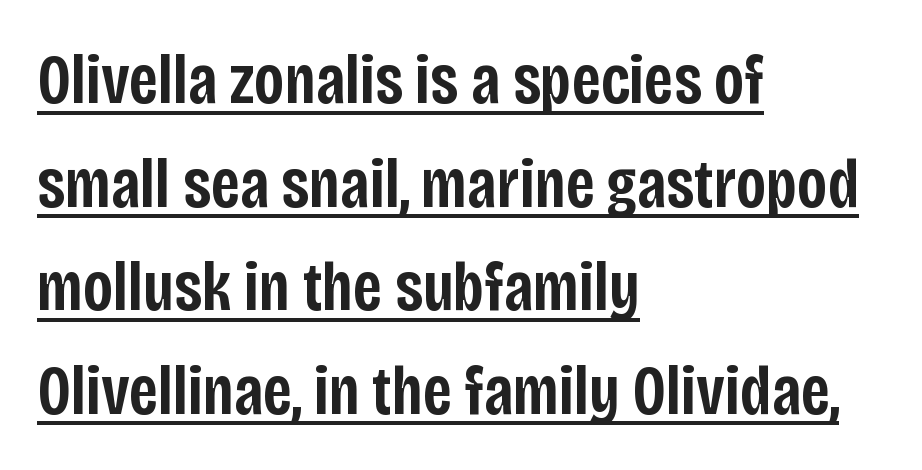
The image shows 70 px semibold, condensed sans-serif type, upright; set left-aligned, normal line spacing (1.48x), normal letter spacing, underlined; low stroke contrast and a large x-height.
